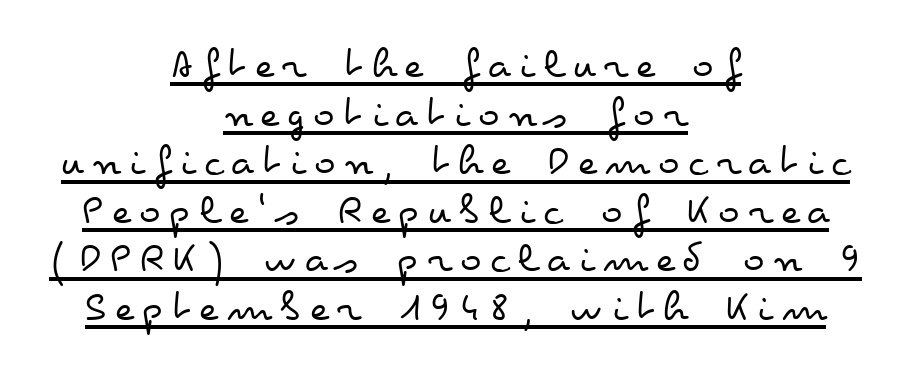
Reading down the column, the eye jumps only a short way to each next line. These lines were composed using upright roman letters. Weight: in the light-to-regular range. You could not count columns in this text — the font is proportionally spaced. Underlining? Definitely there.
